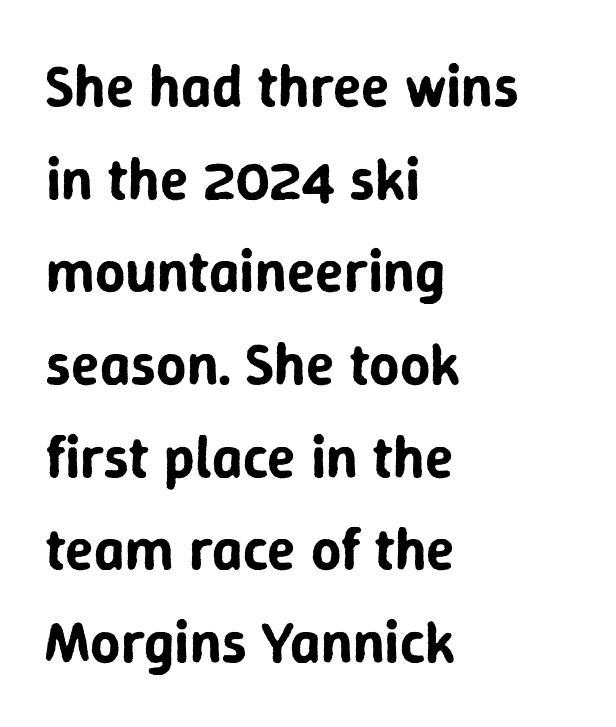
{"serif": "no", "italic": "no", "width": "normal", "stroke_contrast": "low", "x_height": "medium", "monospaced": "no", "underline": "no", "align": "left", "line_spacing": "normal", "line_spacing_ratio": 1.57, "letter_spacing": "normal", "letter_spacing_em": 0.0, "glyph_px": 59}
